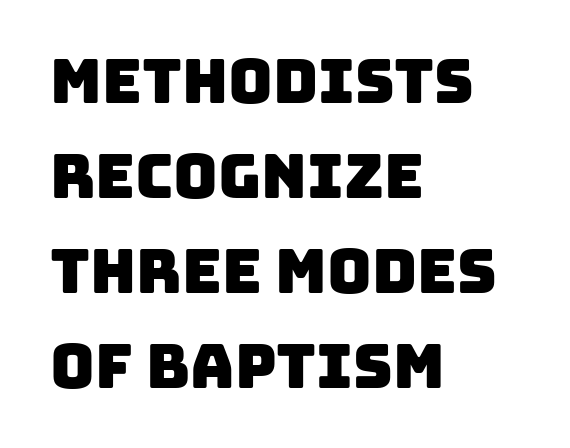
Q: Is the typeface a serif or a sans-serif typeface? A: Sans-serif.
Q: Is the text underlined? A: No.
Q: How is the paragraph aligned? A: Left-aligned.
Q: Is the spacing between letters normal or unusually wide? A: Normal.
Q: Is the spacing between lines tight, normal or loose? A: Normal.
Q: Width (condensed, normal, or wide)? A: Normal.
Q: Stroke contrast? A: Low.
Q: x-height? A: Large.
Q: Monospaced? A: No.
